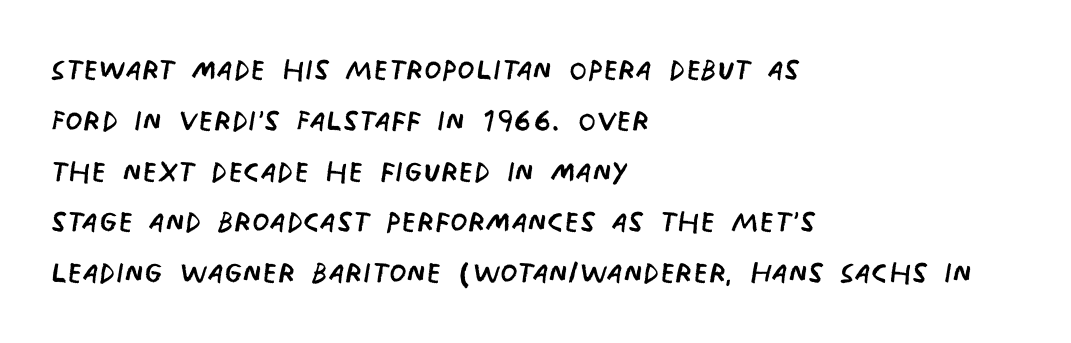
{"serif": "no", "bold": "no", "weight": "regular", "width": "condensed", "stroke_contrast": "low", "x_height": "large", "monospaced": "no", "underline": "no", "align": "left", "line_spacing": "normal", "line_spacing_ratio": 1.27, "letter_spacing": "normal", "letter_spacing_em": 0.0, "glyph_px": 40}
